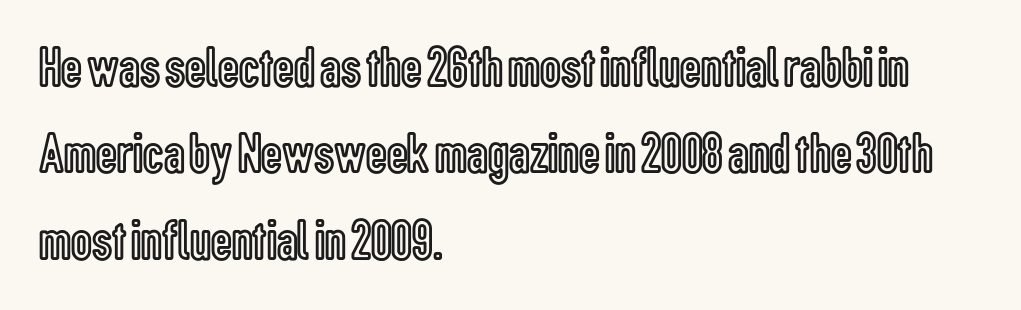
Q: Is the text italic (slanted)? A: No, it is upright.
Q: Is the text underlined? A: No.
Q: How is the paragraph aligned? A: Left-aligned.
Q: Is the spacing between letters normal or unusually wide? A: Normal.
Q: Is the spacing between lines tight, normal or loose? A: Normal.
Q: Width (condensed, normal, or wide)? A: Condensed.
Q: x-height? A: Medium.
Q: Monospaced? A: No.
